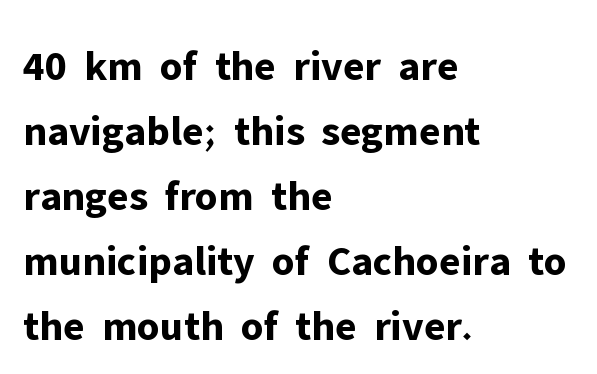
A clean baseline with only descenders dipping below it. Compared with typical body copy, the letter spacing here is the same. I'd describe the lettering as bold — thick and assertive. Horizontal bands of white between lines are of average thickness. One-word summary of the alignment: left. It's the straight-up-and-down kind of type.
